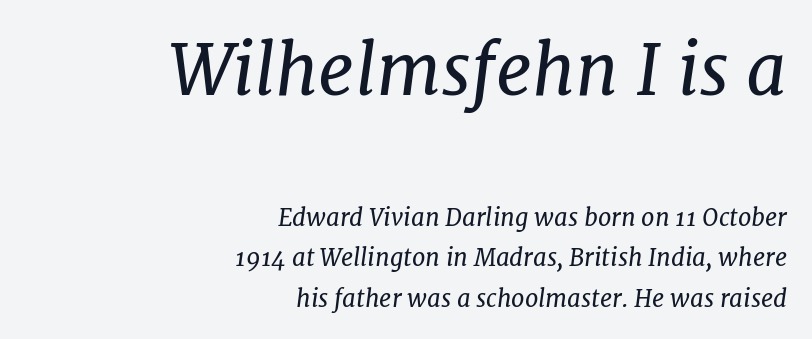
Compared with ordinary roman type, these characters are visibly tilted. Character widths vary here, with narrow letters taking less room than wide ones. Rule under the text: the space is simply empty. The paragraph has a hard right edge and a soft left edge. No extra tracking has been applied to these lines.
